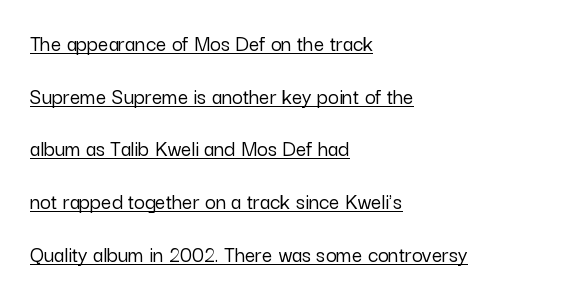
The lettering is marked with a stroke running underneath it. Style check: upright. This sample trades compactness for vertical openness between lines. The rendering anchors every line to the left-hand side. Each word holds together tightly as a unit, with standard inter-letter gaps.
